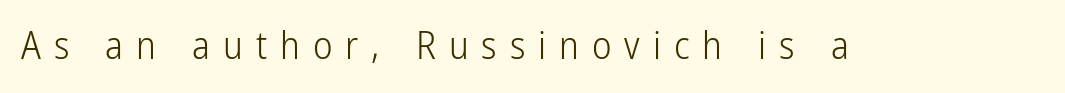
{"serif": "no", "italic": "no", "bold": "no", "weight": "light", "width": "condensed", "stroke_contrast": "low", "x_height": "medium", "monospaced": "no", "underline": "no", "letter_spacing": "wide", "letter_spacing_em": 0.35, "glyph_px": 37}
